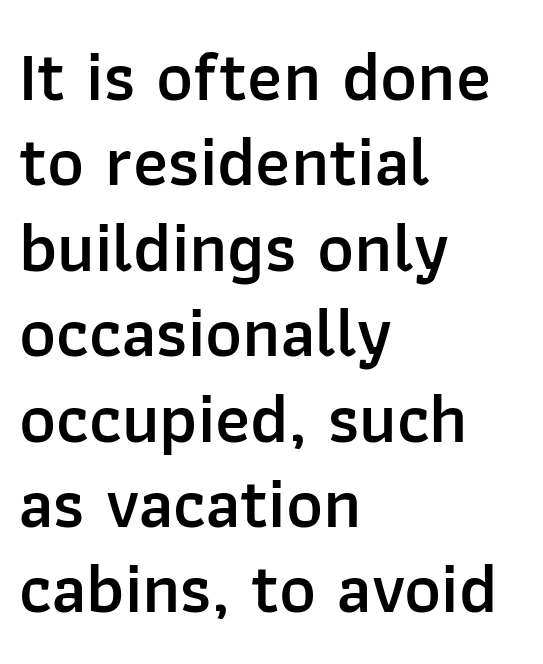
{"serif": "no", "italic": "no", "bold": "semi", "weight": "semibold", "width": "normal", "stroke_contrast": "low", "x_height": "medium", "monospaced": "no", "underline": "no", "align": "left", "line_spacing_ratio": 1.22, "letter_spacing": "normal", "letter_spacing_em": 0.0, "glyph_px": 70}
